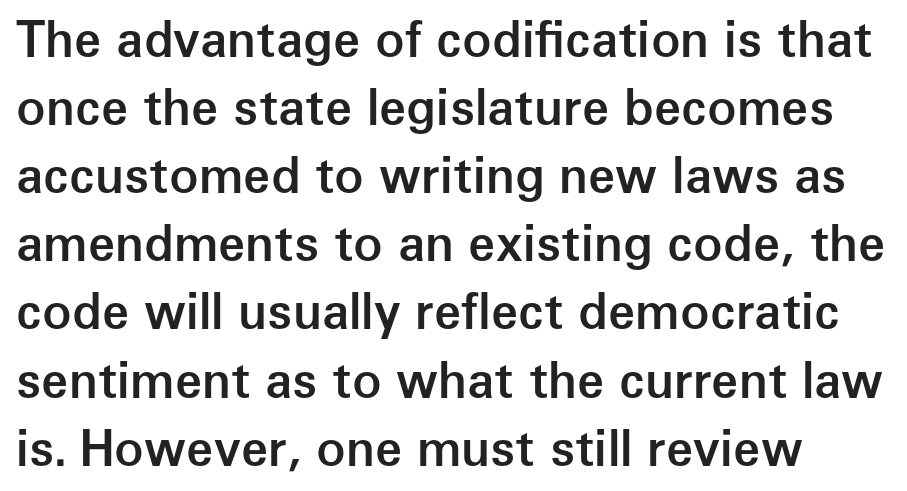
The image shows 49 px semibold sans-serif type, upright; set left-aligned, normal line spacing (1.39x), normal letter spacing, not underlined; low stroke contrast and a medium x-height.
